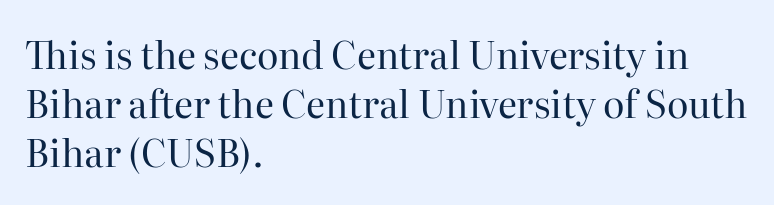
{"serif": "yes", "italic": "no", "bold": "no", "weight": "regular", "width": "normal", "stroke_contrast": "high", "x_height": "medium", "monospaced": "no", "underline": "no", "align": "left", "line_spacing": "normal", "line_spacing_ratio": 1.33, "letter_spacing": "normal", "letter_spacing_em": 0.0, "glyph_px": 37}
